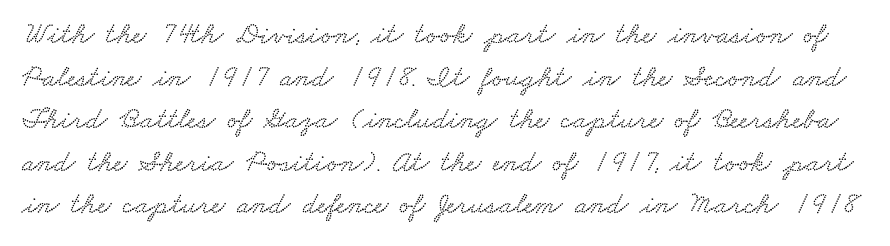
{"width": "wide", "stroke_contrast": "low", "x_height": "small", "monospaced": "no", "underline": "no", "line_spacing": "normal", "line_spacing_ratio": 1.42, "letter_spacing": "normal", "letter_spacing_em": 0.0, "glyph_px": 30}
